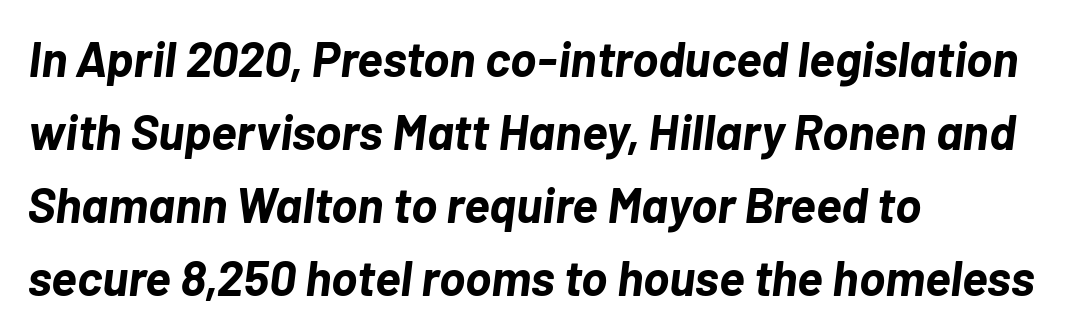
{"italic": "yes", "lean": "right", "slant_degrees": 7, "bold": "yes", "weight": "bold", "width": "normal", "stroke_contrast": "low", "x_height": "medium", "monospaced": "no", "underline": "no", "align": "left", "line_spacing": "normal", "line_spacing_ratio": 1.49, "letter_spacing": "normal", "letter_spacing_em": 0.0, "glyph_px": 49}
